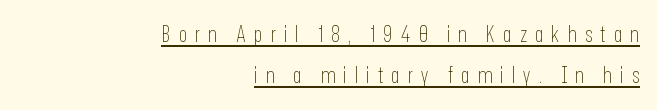
Q: Is the text bold? A: No.
Q: Is the text italic (slanted)? A: No, it is upright.
Q: Is the text underlined? A: Yes.
Q: How is the paragraph aligned? A: Right-aligned.
Q: Is the spacing between letters normal or unusually wide? A: Unusually wide.
